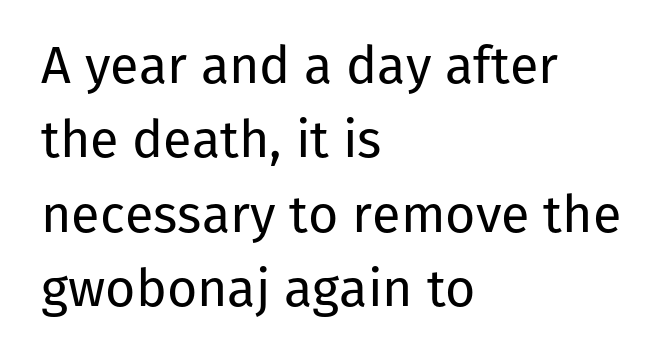
Q: Is the text bold? A: No.
Q: Is the text italic (slanted)? A: No, it is upright.
Q: Is the typeface a serif or a sans-serif typeface? A: Sans-serif.
Q: Is the text underlined? A: No.
Q: How is the paragraph aligned? A: Left-aligned.
Q: Is the spacing between letters normal or unusually wide? A: Normal.
Q: Is the spacing between lines tight, normal or loose? A: Normal.
Q: Width (condensed, normal, or wide)? A: Normal.
Q: Stroke contrast? A: Low.
Q: x-height? A: Medium.
Q: Monospaced? A: No.
